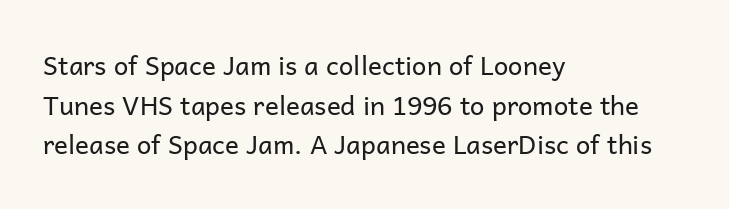
Q: Is the text bold? A: No.
Q: Is the text italic (slanted)? A: No, it is upright.
Q: Is the text underlined? A: No.
Q: How is the paragraph aligned? A: Left-aligned.
Q: Is the spacing between letters normal or unusually wide? A: Normal.
Q: Is the spacing between lines tight, normal or loose? A: Normal.
